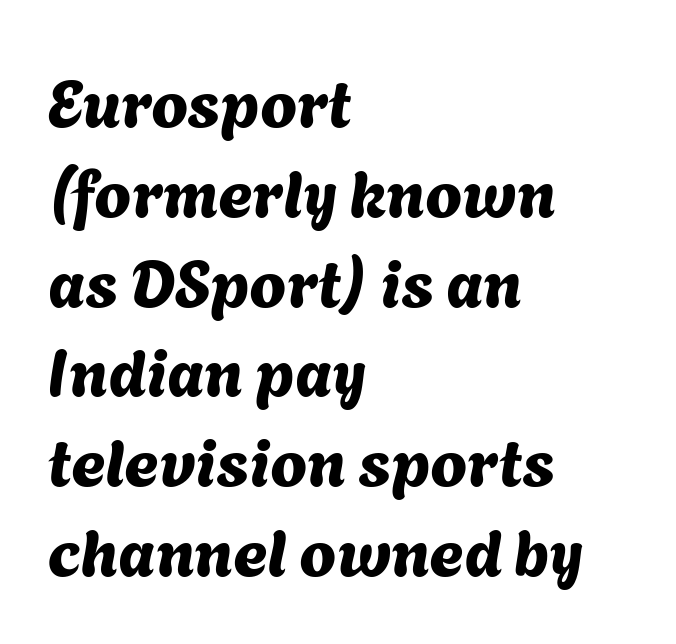
The image shows 66 px sans-serif type; set left-aligned, normal line spacing (1.36x), normal letter spacing, not underlined; medium stroke contrast and a medium x-height.
